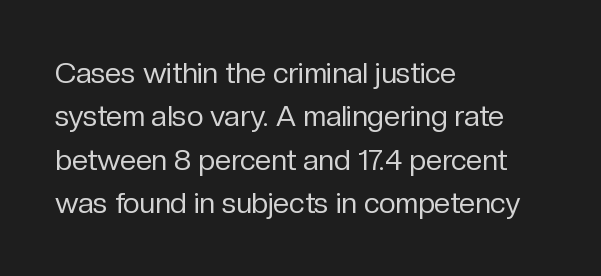
The image shows 29 px regular-weight sans-serif type, upright; set left-aligned, normal line spacing (1.5x), normal letter spacing, not underlined; low stroke contrast and a medium x-height.
